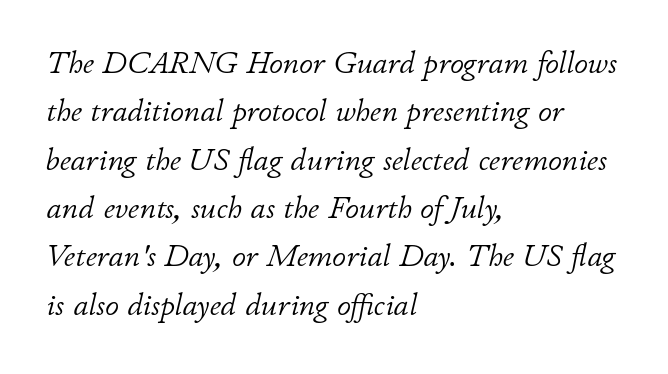
The image shows 31 px light type, italic (leaning right); set left-aligned, normal line spacing (1.56x), normal letter spacing, not underlined; low stroke contrast and a small x-height.
